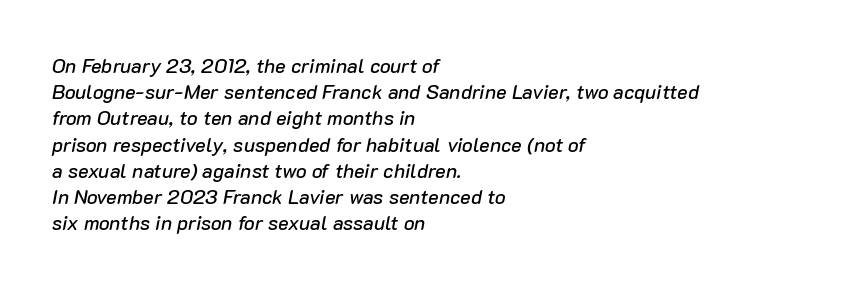
The designer left line spacing at the default. These lines stack with their left ends in a neat column. Observe the lean: these are italic letterforms. In terms of letterspacing, this is plain default setting.
